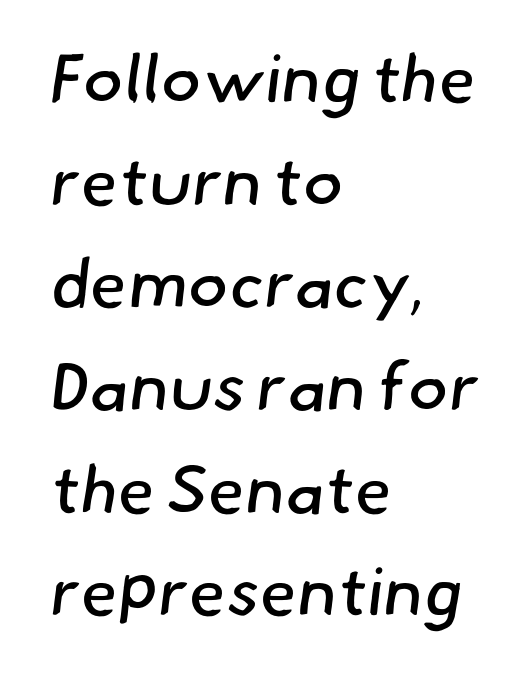
Q: Is the text bold? A: No.
Q: Is the typeface a serif or a sans-serif typeface? A: Sans-serif.
Q: Is the text underlined? A: No.
Q: How is the paragraph aligned? A: Left-aligned.
Q: Is the spacing between letters normal or unusually wide? A: Normal.
Q: Is the spacing between lines tight, normal or loose? A: Normal.
Q: Width (condensed, normal, or wide)? A: Normal.
Q: Stroke contrast? A: Low.
Q: x-height? A: Small.
Q: Monospaced? A: No.
